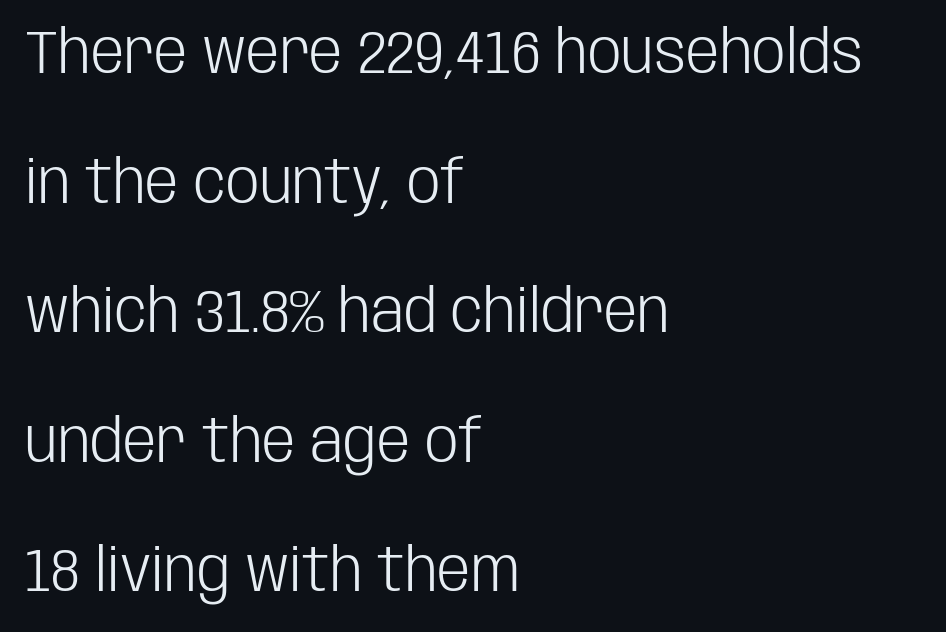
Q: Is the text bold? A: No.
Q: Is the text italic (slanted)? A: No, it is upright.
Q: Is the typeface a serif or a sans-serif typeface? A: Sans-serif.
Q: Is the text underlined? A: No.
Q: How is the paragraph aligned? A: Left-aligned.
Q: Is the spacing between letters normal or unusually wide? A: Normal.
Q: Is the spacing between lines tight, normal or loose? A: Loose.
Q: Width (condensed, normal, or wide)? A: Condensed.
Q: Stroke contrast? A: Low.
Q: x-height? A: Large.
Q: Monospaced? A: No.
